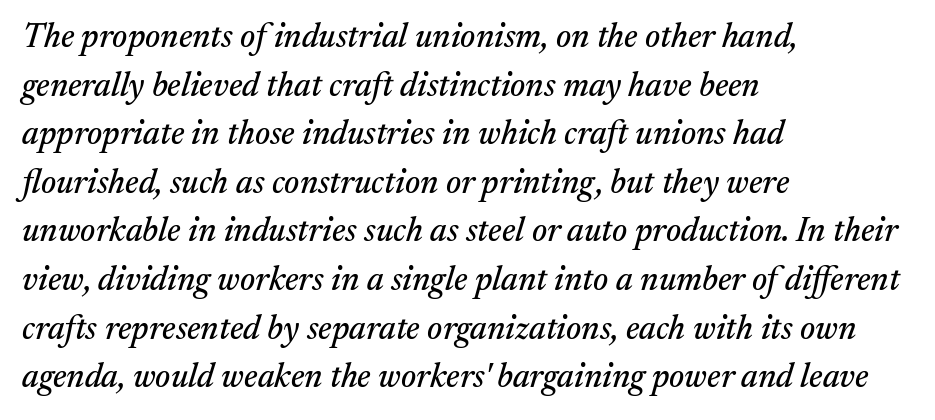
The image shows 34 px serif type, italic (leaning right); set left-aligned, normal line spacing (1.43x), normal letter spacing, not underlined; medium stroke contrast and a medium x-height.
